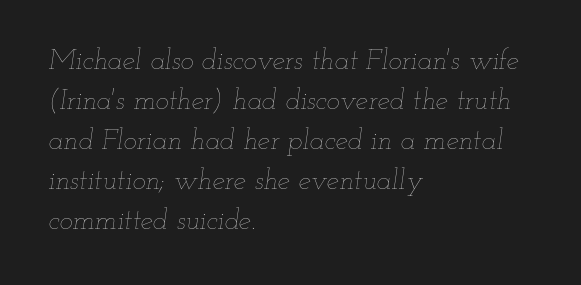
The image shows 28 px thin, wide type, italic (leaning right); set left-aligned, normal line spacing (1.43x), normal letter spacing, not underlined; low stroke contrast and a small x-height.
